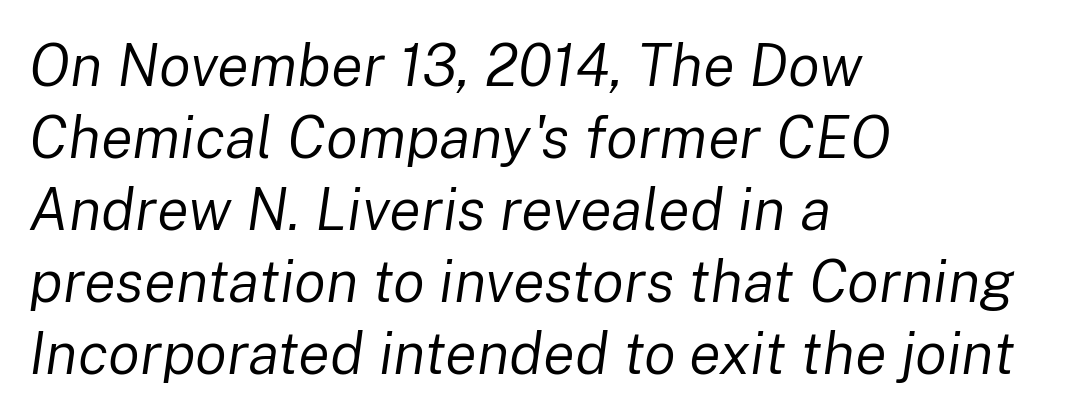
Q: Is the text bold? A: No.
Q: Is the text italic (slanted)? A: Yes, it leans right by about 8 degrees.
Q: Is the text underlined? A: No.
Q: How is the paragraph aligned? A: Left-aligned.
Q: Is the spacing between letters normal or unusually wide? A: Normal.
Q: Width (condensed, normal, or wide)? A: Normal.
Q: Stroke contrast? A: Low.
Q: x-height? A: Medium.
Q: Monospaced? A: No.
